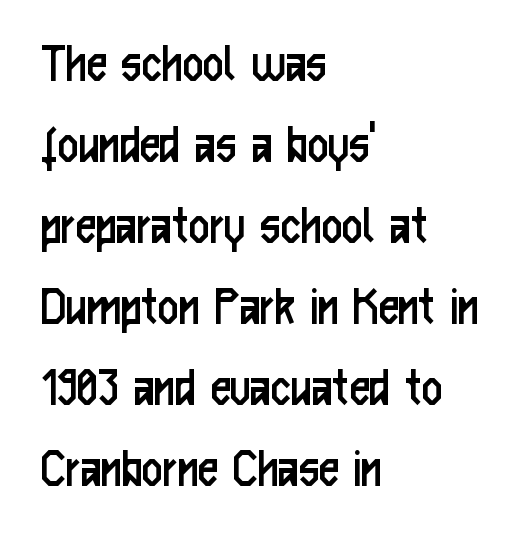
{"serif": "no", "italic": "no", "bold": "no", "weight": "regular", "width": "condensed", "stroke_contrast": "low", "x_height": "medium", "monospaced": "no", "underline": "no", "align": "left", "line_spacing": "normal", "line_spacing_ratio": 1.42, "letter_spacing": "normal", "letter_spacing_em": 0.0, "glyph_px": 57}
